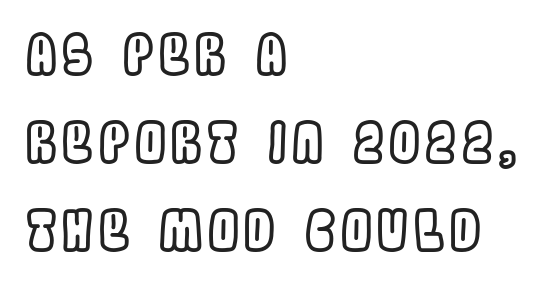
The image shows 55 px condensed type, upright; set left-aligned, normal line spacing (1.6x), not underlined; a large x-height.
